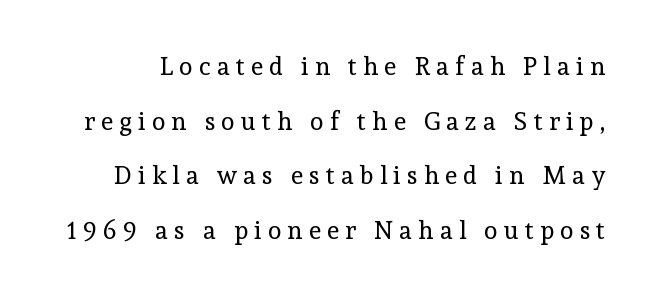
{"italic": "no", "bold": "no", "underline": "no", "line_spacing": "loose", "line_spacing_ratio": 2.19, "letter_spacing": "wide", "letter_spacing_em": 0.25, "glyph_px": 25}
